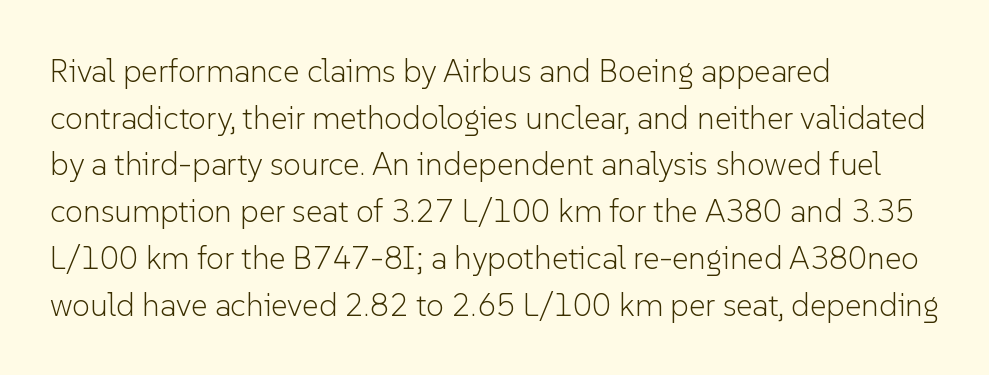
{"serif": "no", "italic": "no", "bold": "no", "weight": "light", "width": "normal", "stroke_contrast": "low", "x_height": "medium", "monospaced": "no", "underline": "no", "align": "left", "line_spacing": "normal", "line_spacing_ratio": 1.46, "letter_spacing": "normal", "letter_spacing_em": 0.0, "glyph_px": 32}
